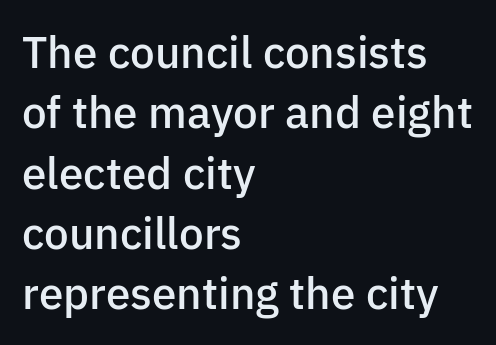
The rendering anchors every line to the left-hand side. This sample has the flowing, uneven cadence of proportional lettering. Clear beneath every line of the passage. If you drew a line through each stem, it would be perfectly vertical.
